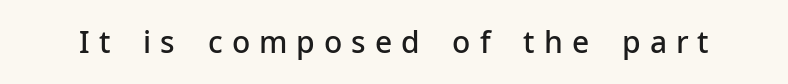
{"serif": "no", "italic": "no", "bold": "semi", "weight": "semibold", "width": "normal", "stroke_contrast": "low", "x_height": "medium", "monospaced": "no", "underline": "no", "letter_spacing": "wide", "letter_spacing_em": 0.3, "glyph_px": 30}
